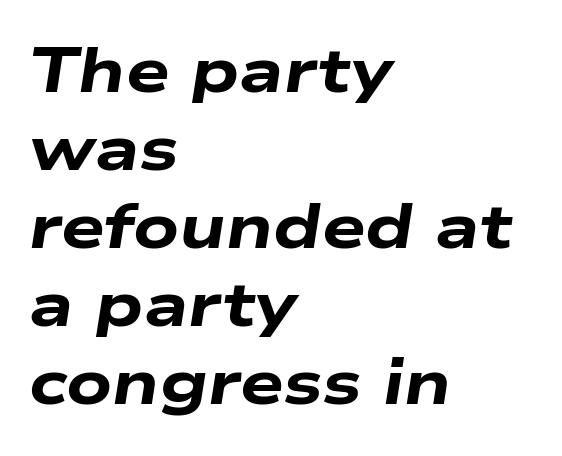
Q: Is the text bold? A: Yes.
Q: Is the text italic (slanted)? A: Yes, it leans right by about 9 degrees.
Q: Is the text underlined? A: No.
Q: How is the paragraph aligned? A: Left-aligned.
Q: Is the spacing between letters normal or unusually wide? A: Normal.
Q: Is the spacing between lines tight, normal or loose? A: Normal.
Q: Width (condensed, normal, or wide)? A: Wide.
Q: Stroke contrast? A: Low.
Q: x-height? A: Medium.
Q: Monospaced? A: No.
